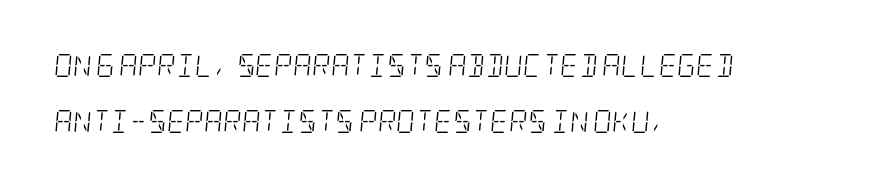
The image shows 23 px text type, italic (leaning right); set left-aligned, loose line spacing (2.43x), normal letter spacing, not underlined.
